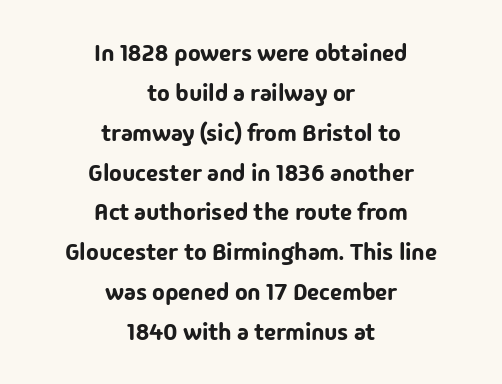
Quick note: interline space is typical. The space directly below the letters is spotless. The rendering keeps characters at their native spacing. Italic? Not at all — the glyphs are vertical. The passage is arranged like a title page — every line centered.
